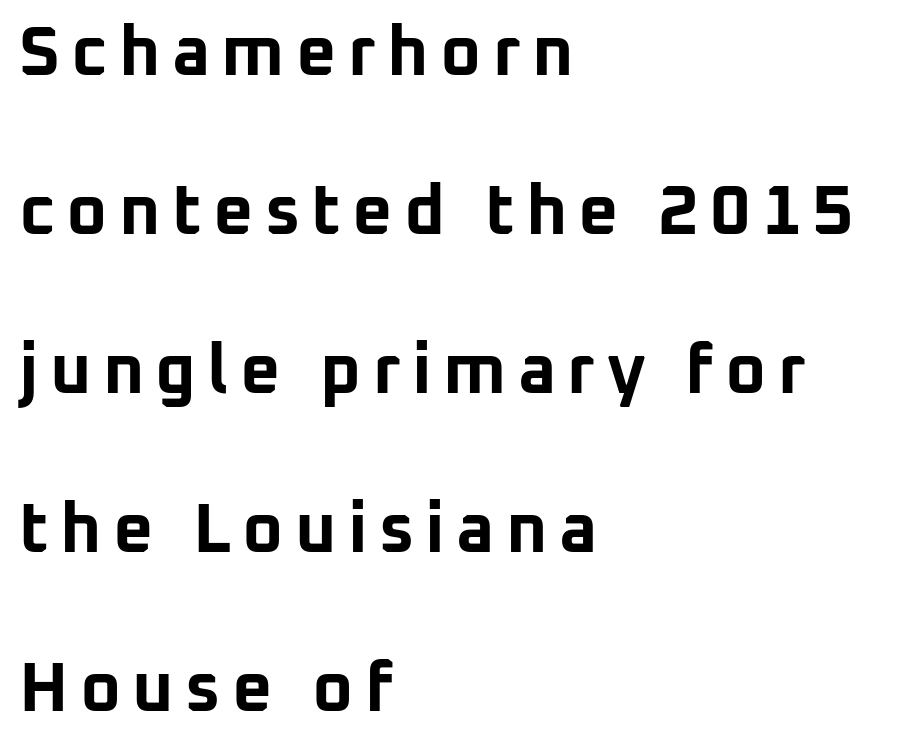
Heavy-handed strokes throughout: this text is bold. Any mark beneath the type? The region is blank. Nope, not italic — everything's standing straight. One glance says open: line gaps are wider than usual. Layout note: lines flush left.
